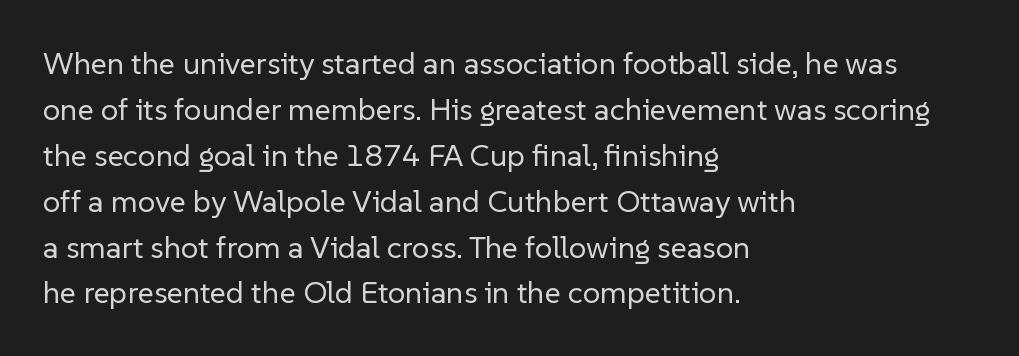
The image shows 31 px regular-weight sans-serif type, upright; set left-aligned, normal line spacing (1.48x), normal letter spacing, not underlined; low stroke contrast and a medium x-height.
